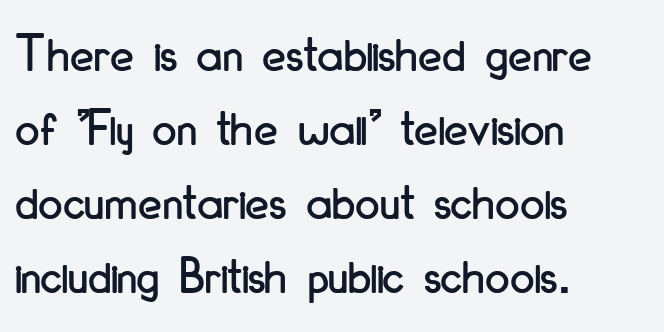
The image shows 54 px condensed sans-serif type, upright; set left-aligned, normal line spacing (1.37x), normal letter spacing, not underlined; low stroke contrast and a small x-height.
